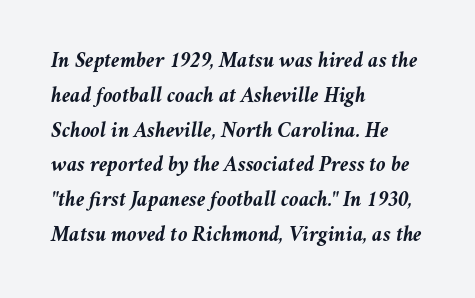
Posture: slanted. Vertically, the passage feels balanced, rows spaced as you'd expect. Nobody drew a line under any word here. Chunky letters — that's bold for sure. Nothing unusual about the tracking: characters are spaced as the font intends. The paragraph has a hard left edge and a soft right edge.
